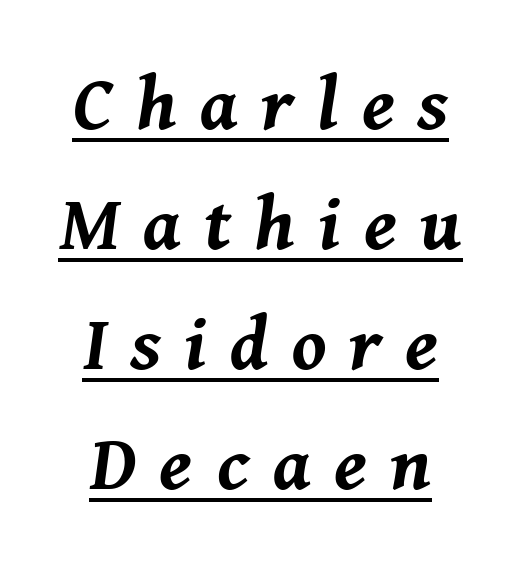
Q: Is the text bold? A: Yes.
Q: Is the text italic (slanted)? A: Yes, it leans right by about 8 degrees.
Q: Is the text underlined? A: Yes.
Q: How is the paragraph aligned? A: Centered.
Q: Is the spacing between letters normal or unusually wide? A: Unusually wide.
Q: Is the spacing between lines tight, normal or loose? A: Normal.
Q: Width (condensed, normal, or wide)? A: Normal.
Q: Stroke contrast? A: Medium.
Q: x-height? A: Medium.
Q: Monospaced? A: No.
